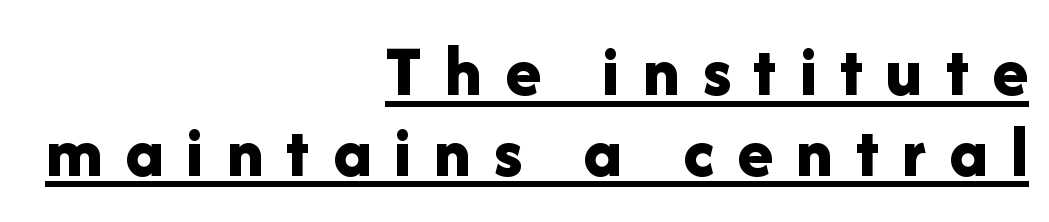
Strong, thick strokes mark this as bold type. This sample has the flowing, uneven cadence of proportional lettering. It's the straight-up-and-down kind of type. The paragraph shown leans on its right margin. The letterforms stand isolated, each surrounded by extra space.
